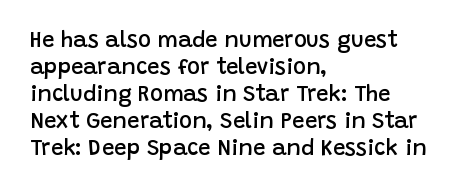
{"italic": "no", "bold": "semi", "underline": "no", "align": "left", "line_spacing_ratio": 1.23, "letter_spacing": "normal", "letter_spacing_em": 0.0, "glyph_px": 22}
